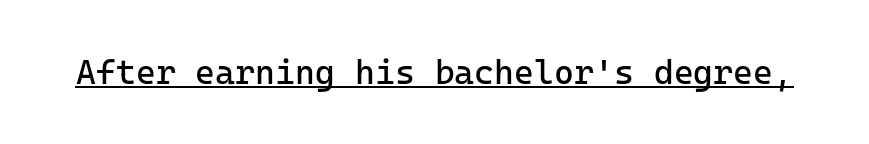
{"serif": "no", "italic": "no", "bold": "no", "weight": "regular", "width": "normal", "stroke_contrast": "low", "x_height": "medium", "underline": "yes", "letter_spacing": "normal", "letter_spacing_em": 0.0, "glyph_px": 34}
